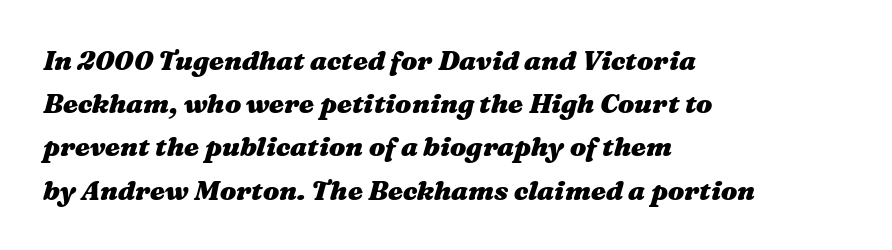
Q: Is the text bold? A: Yes.
Q: Is the text italic (slanted)? A: Yes, it leans right by about 16 degrees.
Q: Is the text underlined? A: No.
Q: How is the paragraph aligned? A: Left-aligned.
Q: Is the spacing between letters normal or unusually wide? A: Normal.
Q: Is the spacing between lines tight, normal or loose? A: Normal.
